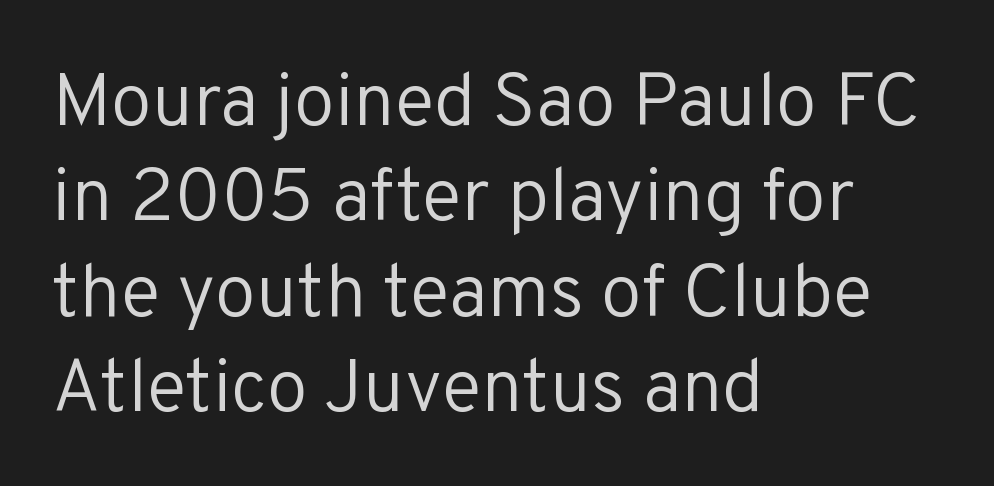
Q: Is the text bold? A: No.
Q: Is the text italic (slanted)? A: No, it is upright.
Q: Is the typeface a serif or a sans-serif typeface? A: Sans-serif.
Q: Is the text underlined? A: No.
Q: How is the paragraph aligned? A: Left-aligned.
Q: Is the spacing between letters normal or unusually wide? A: Normal.
Q: Is the spacing between lines tight, normal or loose? A: Normal.
Q: Width (condensed, normal, or wide)? A: Normal.
Q: Stroke contrast? A: Low.
Q: x-height? A: Medium.
Q: Monospaced? A: No.
